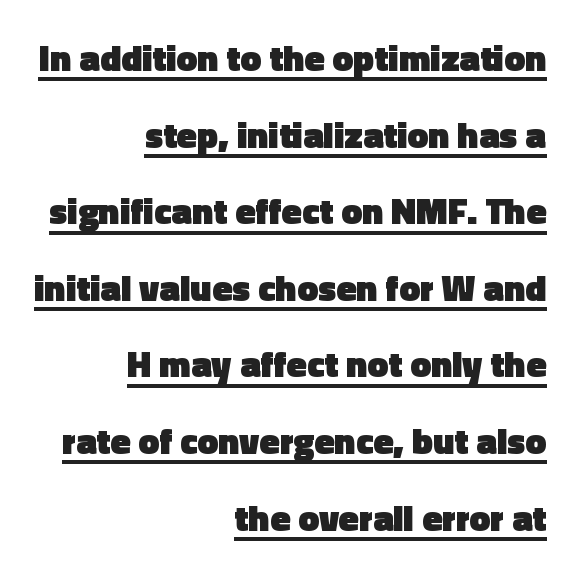
The image shows 37 px heavy sans-serif type, upright; set right-aligned, loose line spacing (2.07x), normal letter spacing, underlined; a medium x-height.
